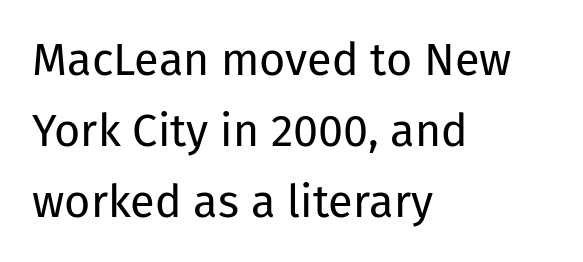
The strokes carry an ordinary text weight at most. Every stem runs plumb, perpendicular to the baseline. This sample keeps an unexceptional amount of space between lines. Does extra space separate the letters? No, they use regular spacing. Is the block centered? No — it sits flush against the left margin. The strip under each line holds only bare page.
